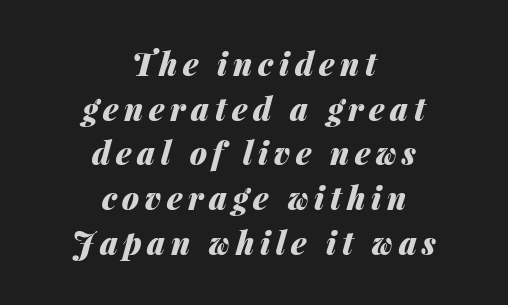
Q: Is the text bold? A: Yes.
Q: Is the text italic (slanted)? A: Yes, it leans right by about 14 degrees.
Q: Is the text underlined? A: No.
Q: How is the paragraph aligned? A: Centered.
Q: Is the spacing between lines tight, normal or loose? A: Normal.
Q: Width (condensed, normal, or wide)? A: Normal.
Q: Stroke contrast? A: Medium.
Q: x-height? A: Medium.
Q: Monospaced? A: No.
